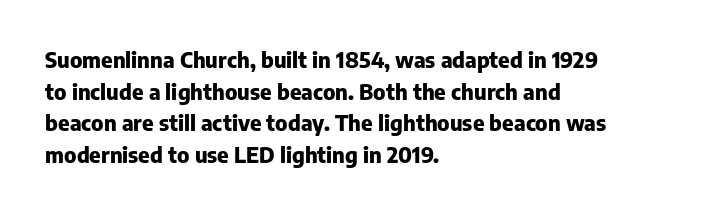
{"italic": "no", "bold": "yes", "underline": "no", "align": "left", "line_spacing": "normal", "line_spacing_ratio": 1.44, "letter_spacing": "normal", "letter_spacing_em": 0.0, "glyph_px": 22}
